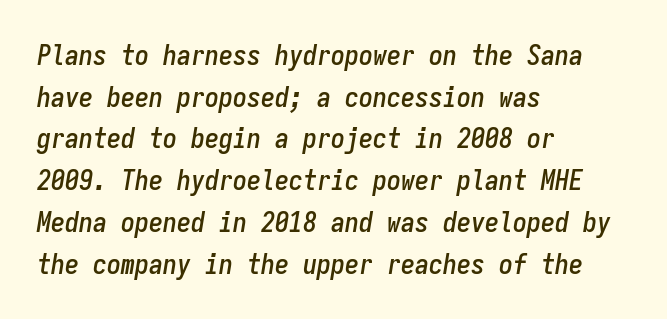
Q: Is the text italic (slanted)? A: Yes, it leans right by about 9 degrees.
Q: Is the text underlined? A: No.
Q: How is the paragraph aligned? A: Left-aligned.
Q: Is the spacing between letters normal or unusually wide? A: Normal.
Q: Is the spacing between lines tight, normal or loose? A: Normal.
Q: Width (condensed, normal, or wide)? A: Condensed.
Q: Stroke contrast? A: Low.
Q: x-height? A: Medium.
Q: Monospaced? A: Yes.
